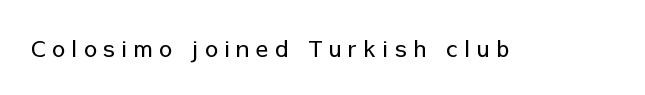
The image shows 23 px text type, upright; set unusually wide letter spacing (+0.29 em), not underlined.
